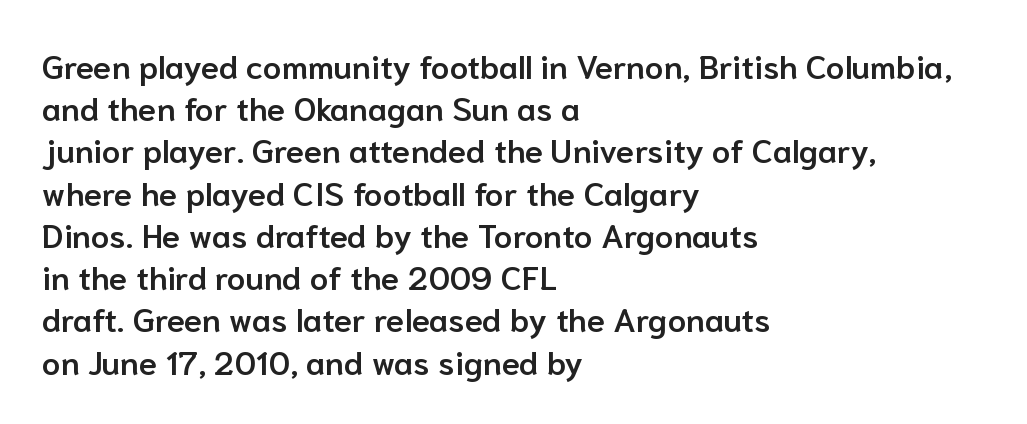
The type is set solid horizontally, with unmodified tracking. Vertically, the passage feels balanced, rows spaced as you'd expect. Anything drawn beneath the words? Only blank space. In terms of posture, this sample is upright. The rag falls on the right side of this text block.
